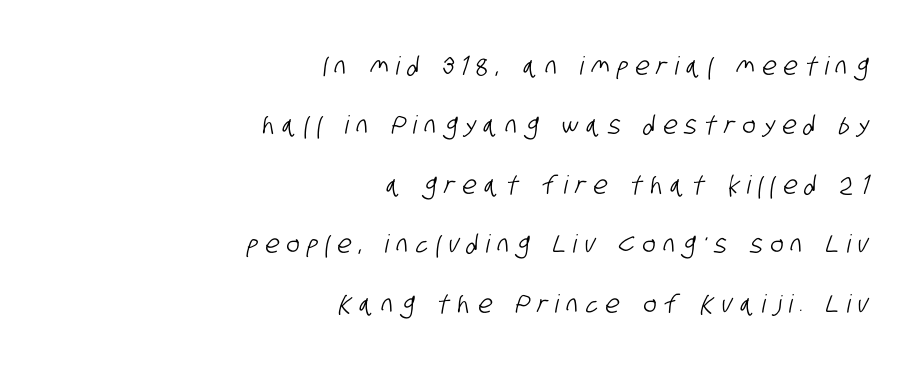
Q: Is the text underlined? A: No.
Q: How is the paragraph aligned? A: Right-aligned.
Q: Is the spacing between letters normal or unusually wide? A: Unusually wide.
Q: Is the spacing between lines tight, normal or loose? A: Loose.
